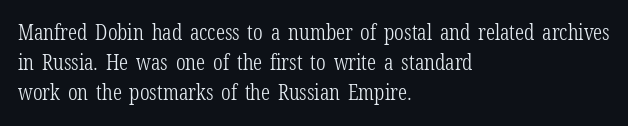
The image shows 22 px text type, upright; set left-aligned, normal line spacing (1.37x), normal letter spacing, not underlined.
